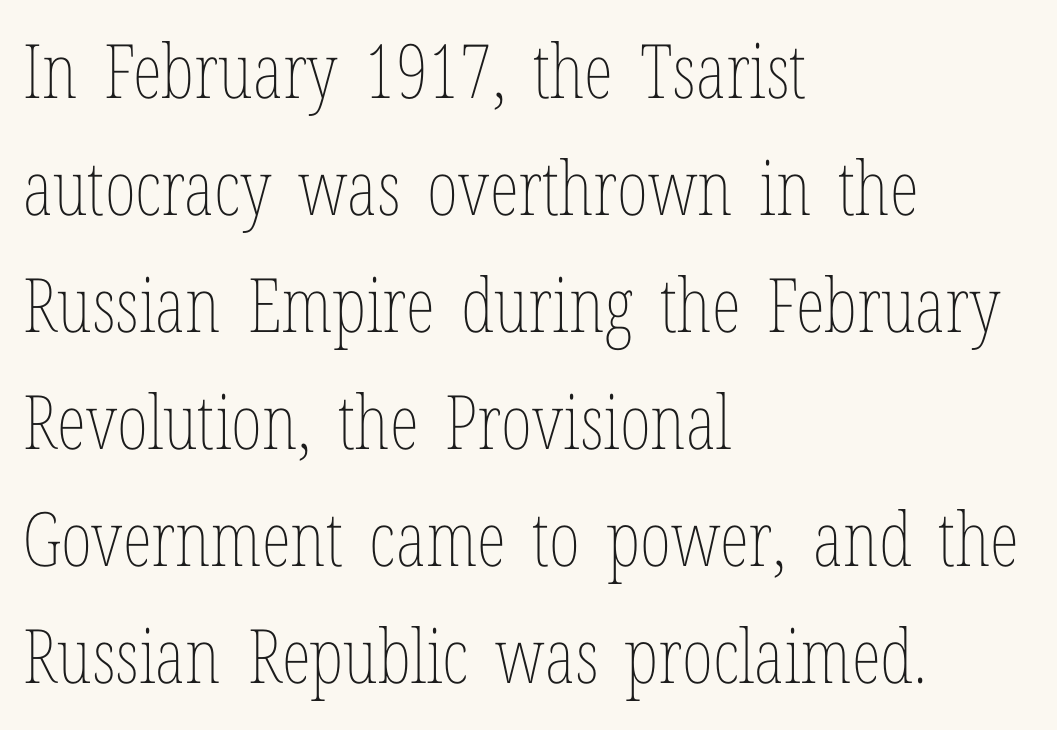
Q: Is the text bold? A: No.
Q: Is the text italic (slanted)? A: No, it is upright.
Q: Is the text underlined? A: No.
Q: How is the paragraph aligned? A: Left-aligned.
Q: Is the spacing between letters normal or unusually wide? A: Normal.
Q: Is the spacing between lines tight, normal or loose? A: Normal.
Q: Width (condensed, normal, or wide)? A: Condensed.
Q: Stroke contrast? A: Low.
Q: x-height? A: Medium.
Q: Monospaced? A: No.
